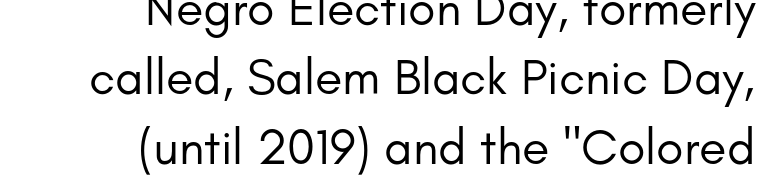
The letters stand upright; this is a roman face. Spacing verdict: proportional, widths tailored to each character. The font sits on the lighter half of the weight spectrum, regular included. Line ends are locked; line starts wander. You can tell from the bare stems that sans-serif type was used.
